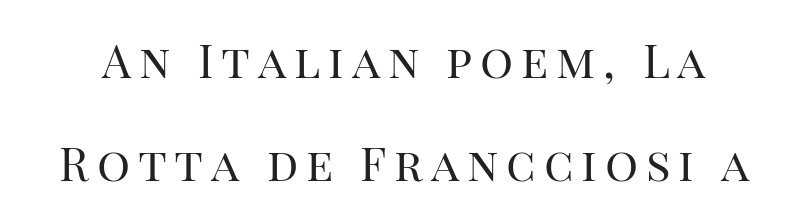
Q: Is the text bold? A: No.
Q: Is the text italic (slanted)? A: No, it is upright.
Q: Is the typeface a serif or a sans-serif typeface? A: Serif.
Q: Is the text underlined? A: No.
Q: Is the spacing between lines tight, normal or loose? A: Loose.
Q: Width (condensed, normal, or wide)? A: Normal.
Q: Stroke contrast? A: High.
Q: x-height? A: Large.
Q: Monospaced? A: No.
